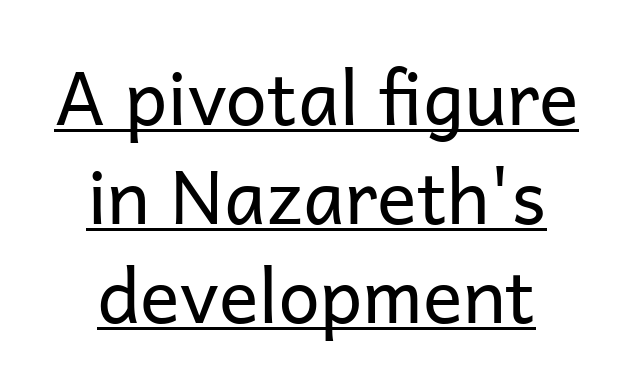
{"serif": "no", "italic": "no", "bold": "no", "weight": "regular", "width": "normal", "stroke_contrast": "low", "x_height": "medium", "monospaced": "no", "underline": "yes", "align": "center", "line_spacing": "normal", "line_spacing_ratio": 1.34, "letter_spacing": "normal", "letter_spacing_em": 0.0, "glyph_px": 74}
